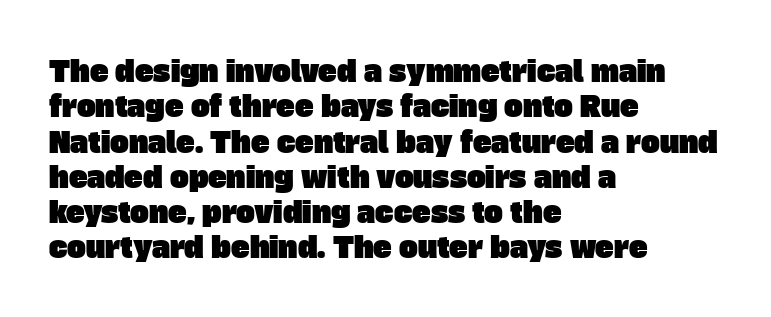
Q: Is the typeface a serif or a sans-serif typeface? A: Sans-serif.
Q: Is the text underlined? A: No.
Q: How is the paragraph aligned? A: Left-aligned.
Q: Is the spacing between letters normal or unusually wide? A: Normal.
Q: Is the spacing between lines tight, normal or loose? A: Normal.
Q: Width (condensed, normal, or wide)? A: Normal.
Q: Stroke contrast? A: Low.
Q: x-height? A: Large.
Q: Monospaced? A: No.
